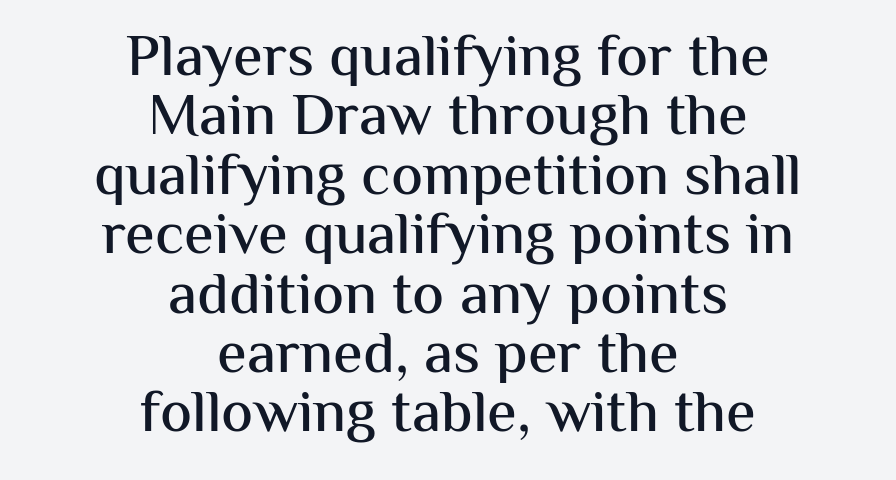
{"serif": "no", "italic": "no", "width": "normal", "stroke_contrast": "medium", "x_height": "medium", "monospaced": "no", "underline": "no", "align": "center", "line_spacing": "tight", "line_spacing_ratio": 0.99, "letter_spacing": "normal", "letter_spacing_em": 0.0, "glyph_px": 60}
